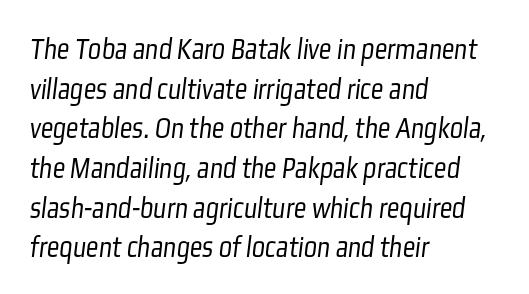
The image shows 31 px light, condensed sans-serif type; set left-aligned, normal line spacing (1.28x), normal letter spacing, not underlined; low stroke contrast and a medium x-height.
